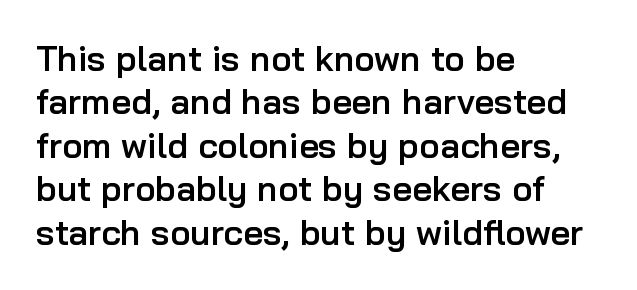
Characters follow at the spacing the type designer built in. Every letter is mildly thick-stroked: semibold rather than bold. Italic? Not at all — the glyphs are vertical. Nothing sits at the stroke ends, so this counts as sans-serif. Bare-footed words on every line. The lines in this sample share a left origin and differ only in where they stop.
